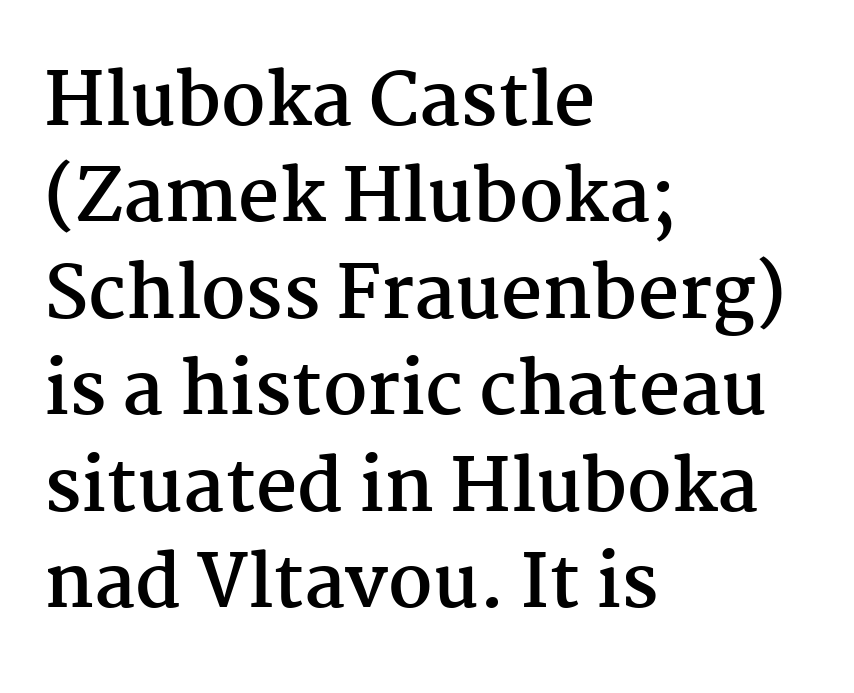
Q: Is the text bold? A: Yes.
Q: Is the text italic (slanted)? A: No, it is upright.
Q: Is the typeface a serif or a sans-serif typeface? A: Serif.
Q: Is the text underlined? A: No.
Q: How is the paragraph aligned? A: Left-aligned.
Q: Is the spacing between letters normal or unusually wide? A: Normal.
Q: Is the spacing between lines tight, normal or loose? A: Normal.
Q: Width (condensed, normal, or wide)? A: Normal.
Q: Stroke contrast? A: Medium.
Q: x-height? A: Medium.
Q: Monospaced? A: No.
